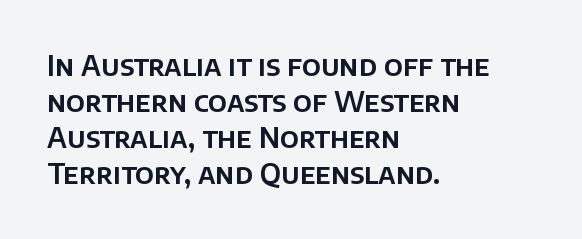
Q: Is the text italic (slanted)? A: No, it is upright.
Q: Is the typeface a serif or a sans-serif typeface? A: Sans-serif.
Q: Is the text underlined? A: No.
Q: How is the paragraph aligned? A: Left-aligned.
Q: Is the spacing between letters normal or unusually wide? A: Normal.
Q: Is the spacing between lines tight, normal or loose? A: Normal.
Q: Width (condensed, normal, or wide)? A: Normal.
Q: Stroke contrast? A: Low.
Q: x-height? A: Large.
Q: Monospaced? A: No.
